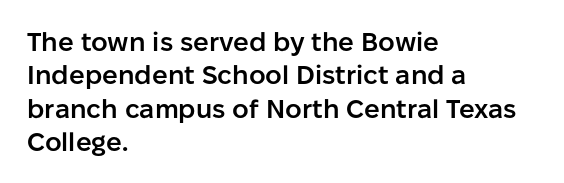
The image shows 26 px text type, upright; set left-aligned, normal line spacing (1.28x), normal letter spacing, not underlined.
